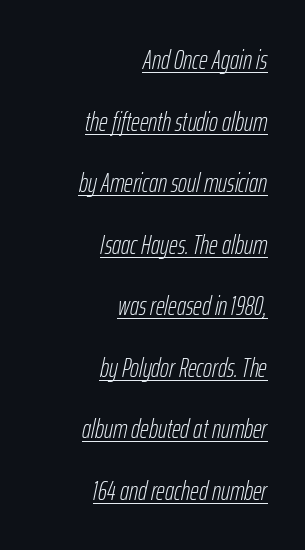
{"italic": "yes", "lean": "right", "slant_degrees": 12, "bold": "no", "underline": "yes", "align": "right", "line_spacing": "loose", "line_spacing_ratio": 2.28, "letter_spacing": "normal", "letter_spacing_em": 0.0, "glyph_px": 27}
